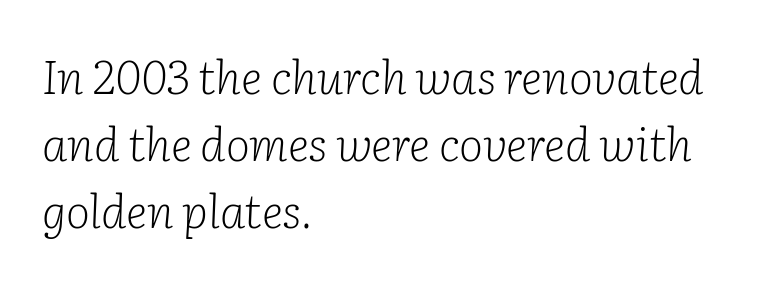
{"serif": "yes", "italic": "yes", "lean": "right", "slant_degrees": 2, "bold": "no", "weight": "light", "width": "normal", "stroke_contrast": "low", "x_height": "medium", "monospaced": "no", "underline": "no", "align": "left", "line_spacing": "normal", "line_spacing_ratio": 1.46, "letter_spacing": "normal", "letter_spacing_em": 0.0, "glyph_px": 46}
